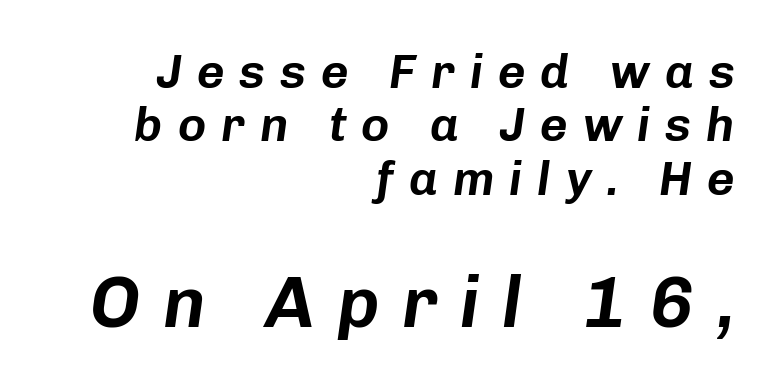
A typesetter would call this proportional, since set widths differ per character. An italicized treatment has been applied to the whole sample. Compared with typical body copy, the letter spacing here is much looser. The rendering enlarges the type as you move from the upper chunk to the lower. The setting favours the right margin, as signatures and pull-quotes sometimes do. Descenders are the only things crossing below the line.
